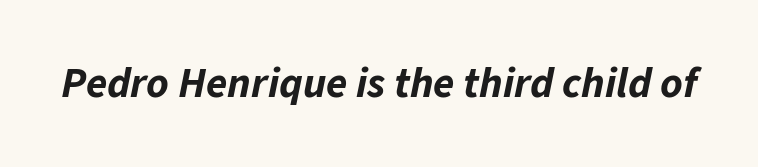
{"italic": "yes", "lean": "right", "slant_degrees": 11, "bold": "yes", "weight": "bold", "width": "normal", "stroke_contrast": "low", "x_height": "medium", "monospaced": "no", "underline": "no", "letter_spacing": "normal", "letter_spacing_em": 0.0, "glyph_px": 43}
